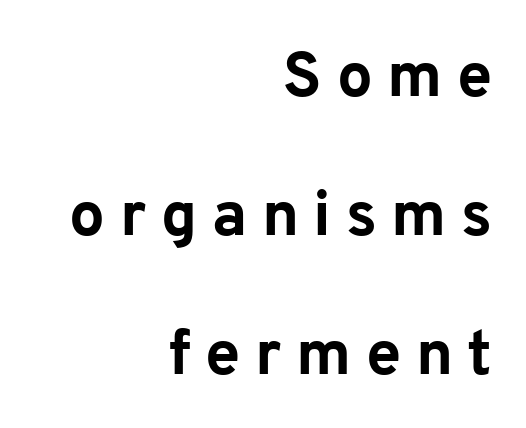
The image shows 63 px bold sans-serif type, upright; set right-aligned, loose line spacing (2.21x), unusually wide letter spacing (+0.23 em), not underlined; low stroke contrast and a medium x-height.
